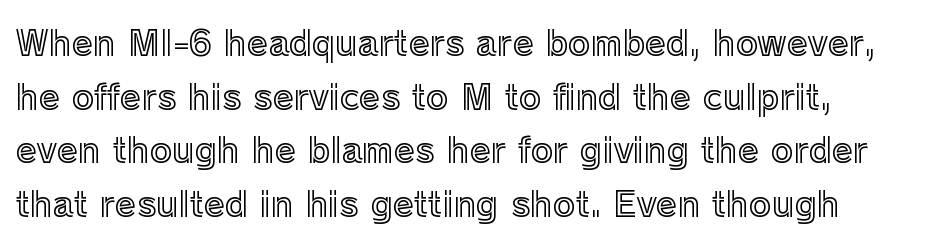
Q: Is the text italic (slanted)? A: No, it is upright.
Q: Is the text underlined? A: No.
Q: How is the paragraph aligned? A: Left-aligned.
Q: Is the spacing between letters normal or unusually wide? A: Normal.
Q: Is the spacing between lines tight, normal or loose? A: Normal.
Q: Width (condensed, normal, or wide)? A: Normal.
Q: x-height? A: Medium.
Q: Monospaced? A: No.
